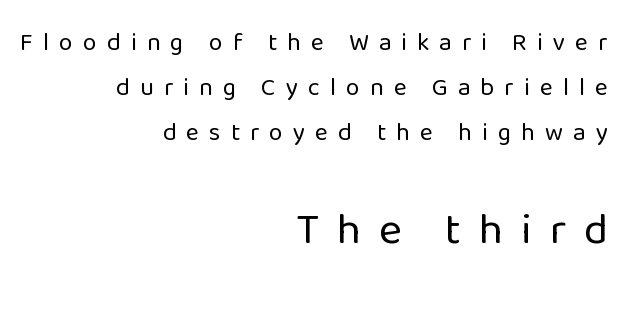
Q: Is the text bold? A: No.
Q: Is the text italic (slanted)? A: No, it is upright.
Q: Is the typeface a serif or a sans-serif typeface? A: Sans-serif.
Q: Is the text underlined? A: No.
Q: How is the paragraph aligned? A: Right-aligned.
Q: Is the spacing between letters normal or unusually wide? A: Unusually wide.
Q: Which block of text is set in a larger size, the first (top) or the second (bottom)? A: The second (bottom) one.
Q: Width (condensed, normal, or wide)? A: Normal.
Q: Stroke contrast? A: Low.
Q: x-height? A: Medium.
Q: Monospaced? A: No.
